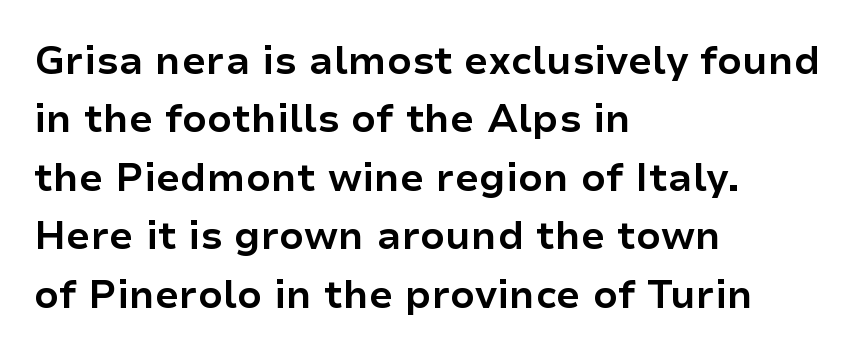
The image shows 39 px bold sans-serif type, upright; set left-aligned, normal line spacing (1.5x), normal letter spacing, not underlined; low stroke contrast and a medium x-height.
